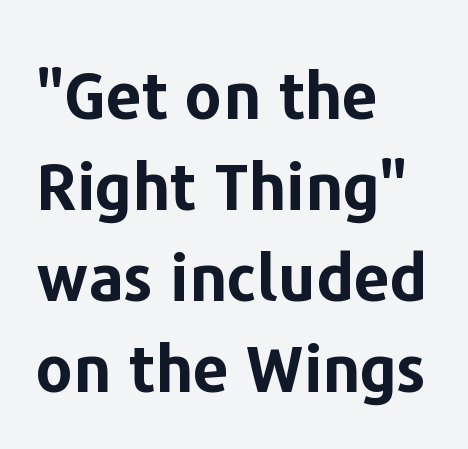
Q: Is the text bold? A: Yes.
Q: Is the text italic (slanted)? A: No, it is upright.
Q: Is the typeface a serif or a sans-serif typeface? A: Sans-serif.
Q: Is the text underlined? A: No.
Q: How is the paragraph aligned? A: Left-aligned.
Q: Is the spacing between letters normal or unusually wide? A: Normal.
Q: Is the spacing between lines tight, normal or loose? A: Normal.
Q: Width (condensed, normal, or wide)? A: Normal.
Q: Stroke contrast? A: Low.
Q: x-height? A: Medium.
Q: Monospaced? A: No.
